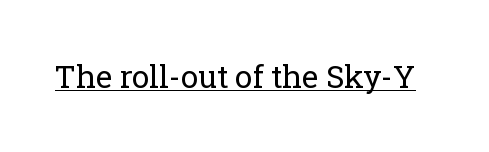
The image shows 31 px regular-weight serif type, upright; set normal letter spacing, underlined; low stroke contrast and a medium x-height.
